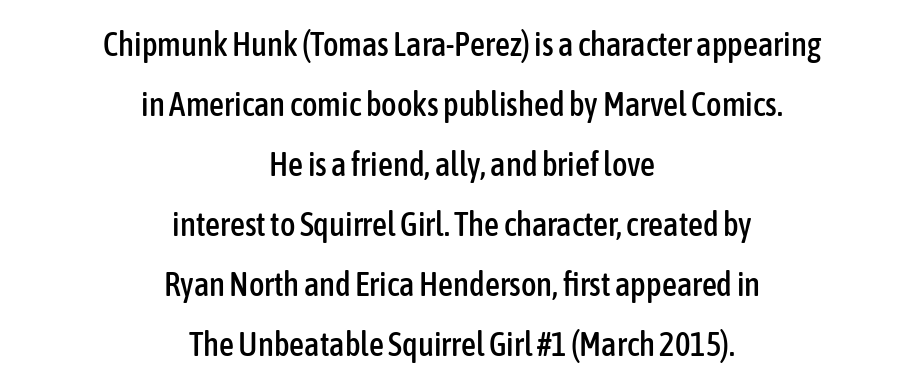
{"serif": "no", "italic": "no", "width": "condensed", "stroke_contrast": "low", "x_height": "medium", "monospaced": "no", "underline": "no", "align": "center", "line_spacing_ratio": 1.82, "letter_spacing": "normal", "letter_spacing_em": 0.0, "glyph_px": 33}
